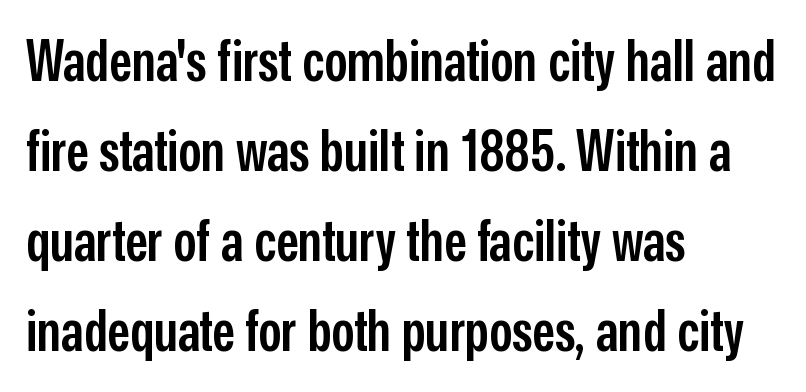
Each line starts at the same left margin while the right side varies. Any mark beneath the type? The region is blank. These words are printed semibold, heavier than regular yet not bold. These lines are rendered in a variable-pitch font. Spacing between characters is what you'd get straight out of the box.
